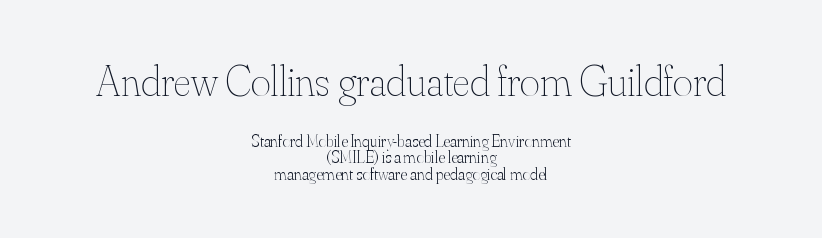
Q: Is the text bold? A: No.
Q: Is the text italic (slanted)? A: No, it is upright.
Q: Is the text underlined? A: No.
Q: How is the paragraph aligned? A: Centered.
Q: Is the spacing between letters normal or unusually wide? A: Normal.
Q: Is the spacing between lines tight, normal or loose? A: Tight.
Q: Which block of text is set in a larger size, the first (top) or the second (bottom)? A: The first (top) one.
Q: Width (condensed, normal, or wide)? A: Normal.
Q: Stroke contrast? A: Medium.
Q: x-height? A: Small.
Q: Monospaced? A: No.
